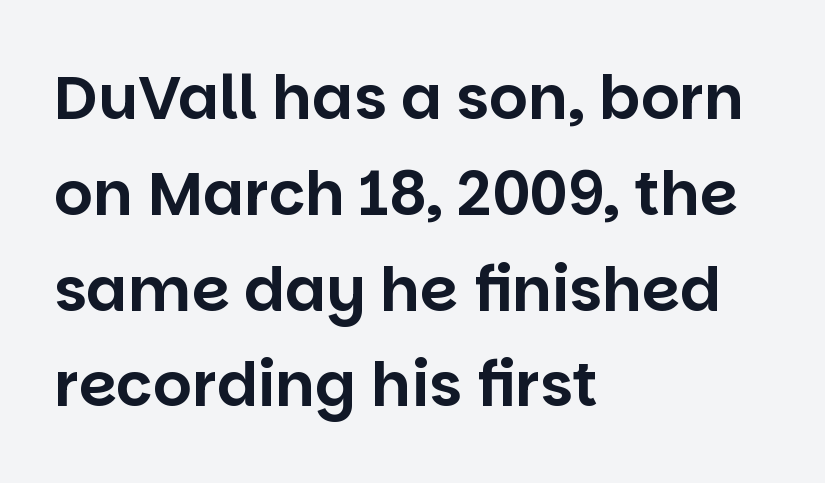
{"serif": "no", "italic": "no", "width": "normal", "stroke_contrast": "low", "x_height": "large", "monospaced": "no", "underline": "no", "align": "left", "line_spacing": "normal", "line_spacing_ratio": 1.57, "letter_spacing": "normal", "letter_spacing_em": 0.0, "glyph_px": 61}
